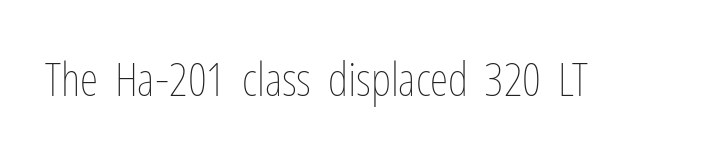
Q: Is the text bold? A: No.
Q: Is the text italic (slanted)? A: No, it is upright.
Q: Is the text underlined? A: No.
Q: Is the spacing between letters normal or unusually wide? A: Normal.
Q: Width (condensed, normal, or wide)? A: Condensed.
Q: Stroke contrast? A: Low.
Q: x-height? A: Medium.
Q: Monospaced? A: No.
